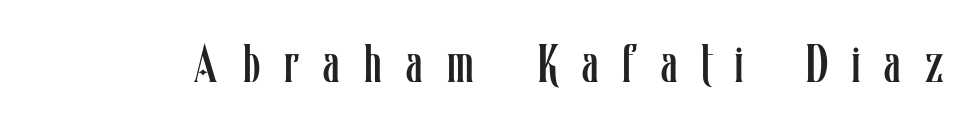
The image shows 54 px regular-weight, condensed type, upright; set unusually wide letter spacing (+0.45 em), not underlined; low stroke contrast and a medium x-height.
